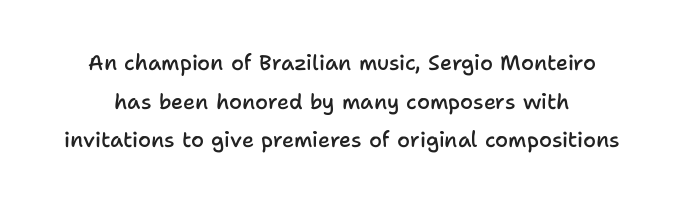
Its strokes are somewhat broadened, the hallmark of semibold type. The specimen omits any rule beneath the text block's lines. No italicization has been applied; the sample stays upright. Inter-character spacing is left at the font's built-in metrics.
